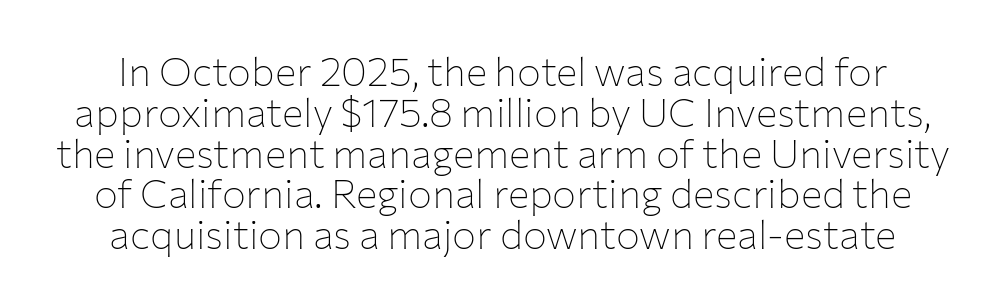
Q: Is the text bold? A: No.
Q: Is the text italic (slanted)? A: No, it is upright.
Q: Is the typeface a serif or a sans-serif typeface? A: Sans-serif.
Q: Is the text underlined? A: No.
Q: Is the spacing between letters normal or unusually wide? A: Normal.
Q: Is the spacing between lines tight, normal or loose? A: Tight.
Q: Width (condensed, normal, or wide)? A: Normal.
Q: Stroke contrast? A: Low.
Q: x-height? A: Medium.
Q: Monospaced? A: No.
